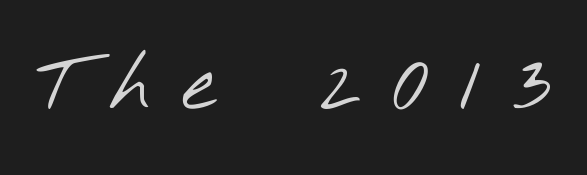
The image shows 78 px light, wide sans-serif type; set unusually wide letter spacing (+0.4 em), not underlined; low stroke contrast and a small x-height.
